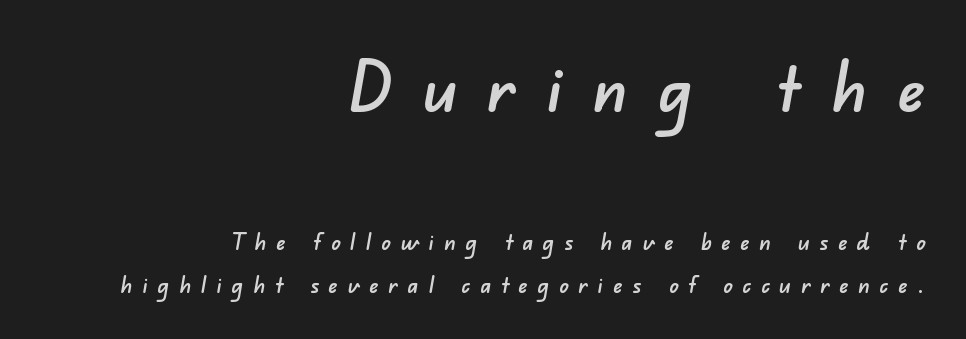
The image shows 70 px sans-serif type; set right-aligned, line spacing 1.86x, unusually wide letter spacing (+0.43 em), not underlined; the first (top) block is 3.04x larger; low stroke contrast and a small x-height.
